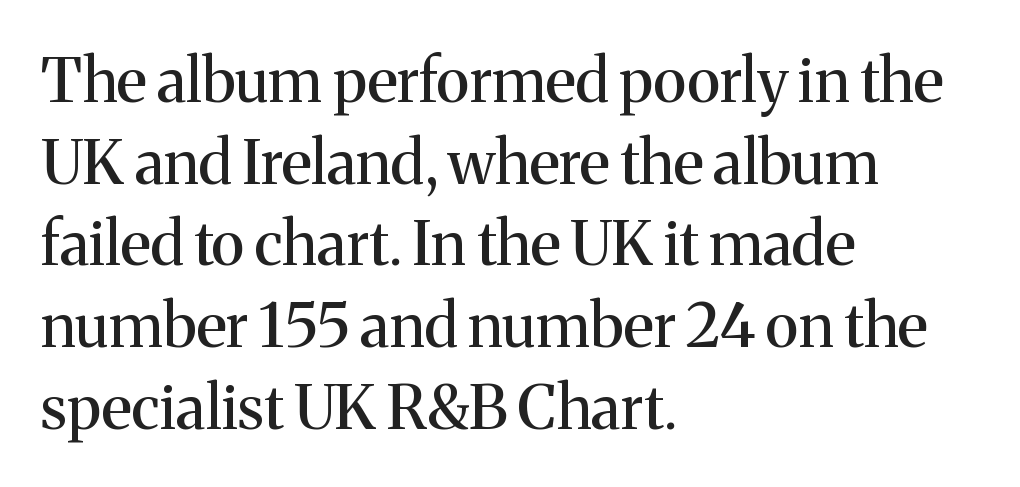
The image shows 61 px serif type, upright; set left-aligned, normal line spacing (1.34x), normal letter spacing, not underlined; medium stroke contrast and a medium x-height.
